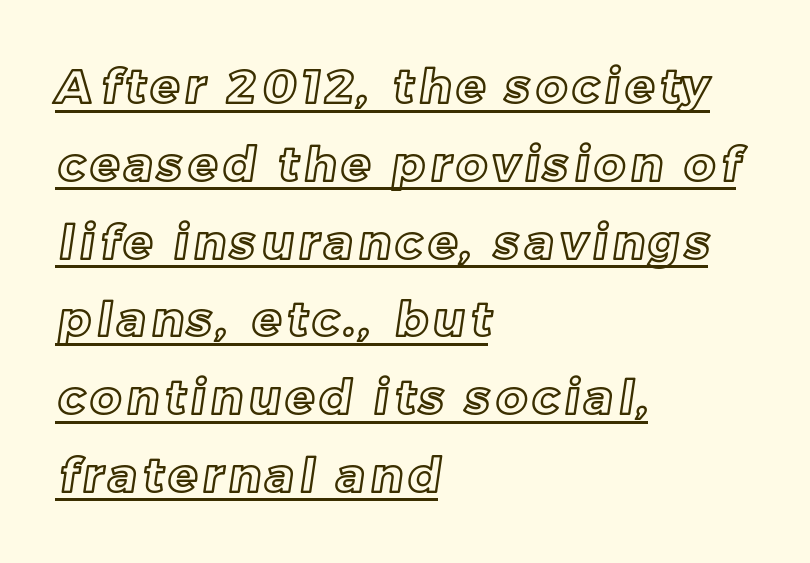
Does the leading feel generous? No, just average. Honestly, the underline is the first thing you notice here. The letters advance in unequal steps, a hallmark of proportional type. The text block is weighted toward the left margin, trailing off unevenly rightward.
